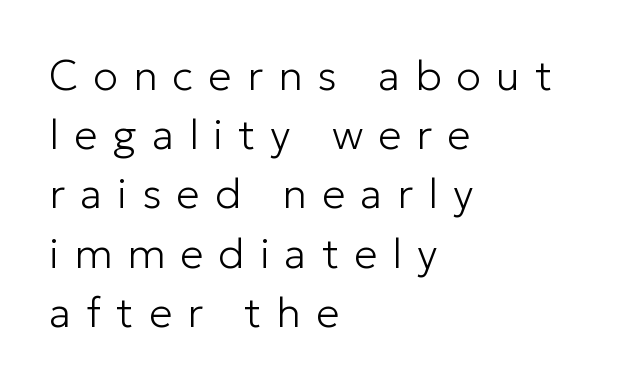
{"serif": "no", "italic": "no", "bold": "no", "weight": "light", "width": "normal", "stroke_contrast": "low", "x_height": "medium", "monospaced": "no", "underline": "no", "align": "left", "line_spacing": "normal", "line_spacing_ratio": 1.41, "letter_spacing": "wide", "letter_spacing_em": 0.36, "glyph_px": 42}
